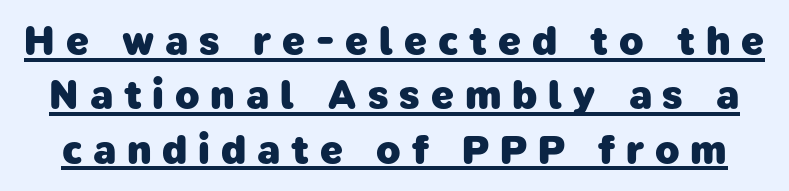
Q: Is the text bold? A: Yes.
Q: Is the typeface a serif or a sans-serif typeface? A: Sans-serif.
Q: Is the text underlined? A: Yes.
Q: Is the spacing between letters normal or unusually wide? A: Unusually wide.
Q: Is the spacing between lines tight, normal or loose? A: Normal.
Q: Width (condensed, normal, or wide)? A: Normal.
Q: Stroke contrast? A: Low.
Q: x-height? A: Medium.
Q: Monospaced? A: No.
